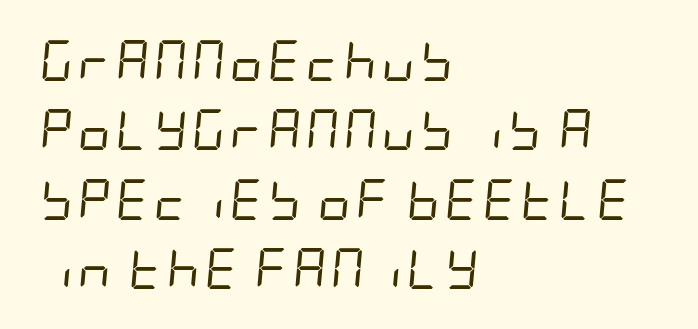
{"italic": "yes", "lean": "right", "slant_degrees": 5, "bold": "no", "weight": "regular", "width": "condensed", "stroke_contrast": "low", "x_height": "large", "underline": "no", "align": "left", "line_spacing": "normal", "line_spacing_ratio": 1.69, "glyph_px": 41}
